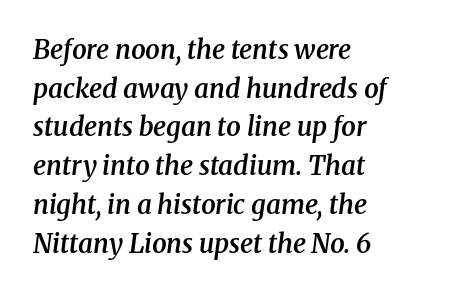
This sample keeps an unexceptional amount of space between lines. Glance below the letters and you will spot only blank space. This is moderately heavy type, rendered in semibold. The gaps between neighbouring characters are ordinary and unremarkable. Emphasis-style slanted type is in use.
